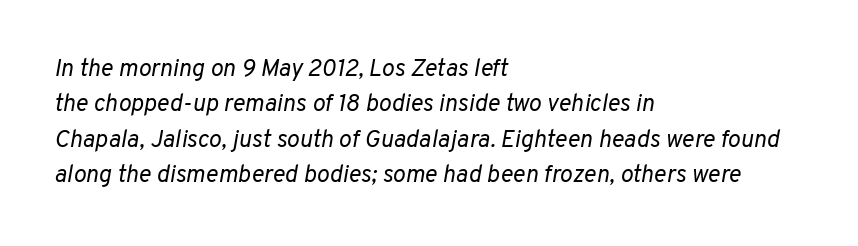
{"italic": "yes", "lean": "right", "slant_degrees": 10, "bold": "no", "underline": "no", "align": "left", "line_spacing": "normal", "line_spacing_ratio": 1.47, "letter_spacing": "normal", "letter_spacing_em": 0.0, "glyph_px": 24}
